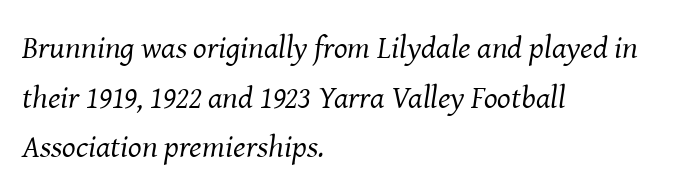
{"serif": "yes", "italic": "yes", "lean": "right", "slant_degrees": 8, "bold": "no", "weight": "regular", "width": "normal", "stroke_contrast": "medium", "x_height": "medium", "monospaced": "no", "underline": "no", "align": "left", "line_spacing": "normal", "line_spacing_ratio": 1.55, "letter_spacing": "normal", "letter_spacing_em": 0.0, "glyph_px": 32}
